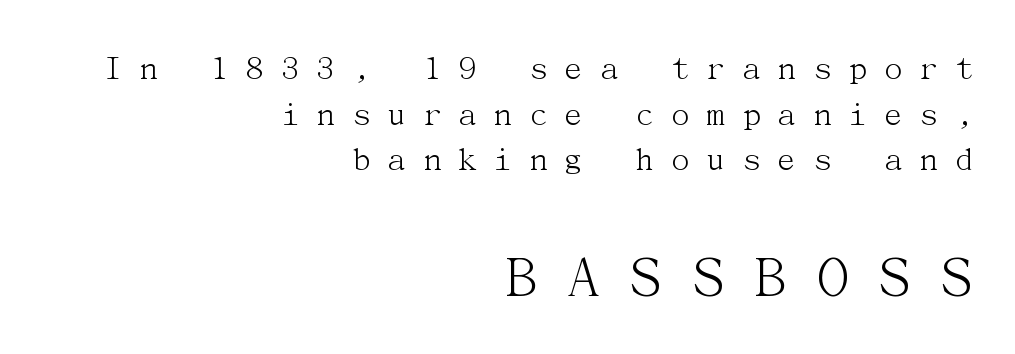
{"serif": "yes", "italic": "no", "bold": "no", "weight": "light", "width": "normal", "stroke_contrast": "medium", "x_height": "medium", "underline": "no", "align": "right", "line_spacing": "normal", "line_spacing_ratio": 1.27, "letter_spacing": "wide", "letter_spacing_em": 0.4, "larger_block": "second", "size_ratio": 1.75, "glyph_px": 63}
